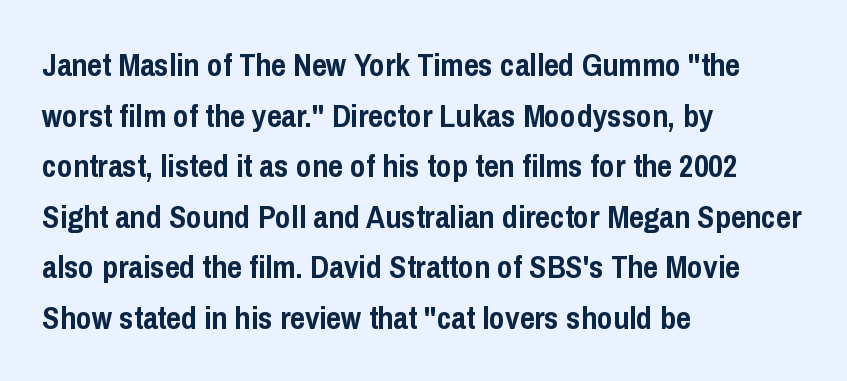
In terms of weight, the rendering is a true, heavy bold. Regarding leading, the lines here are spaced in the standard way. Here the designer chose a conventional face with non-uniform glyph widths. Is the letter spacing exaggerated? No — it looks like the ordinary default. Unlike italic type, these characters show no tilt at all. The ragged edge is on the right, which tells us the setting is flush left.
